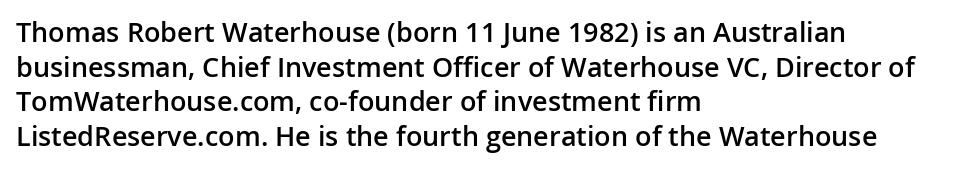
The image shows 27 px text type, upright; set left-aligned, normal line spacing (1.28x), normal letter spacing, not underlined.
